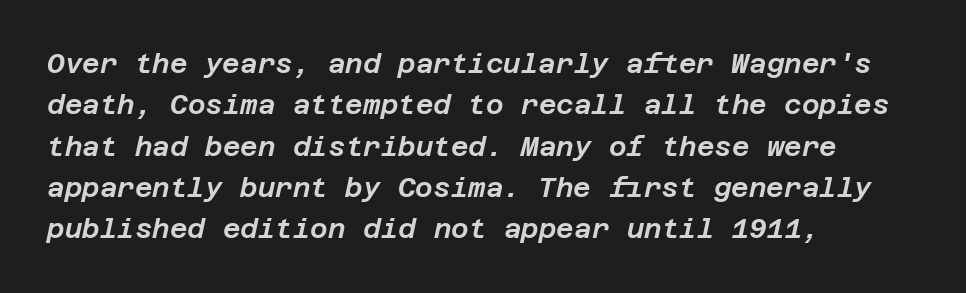
Q: Is the text italic (slanted)? A: Yes, it leans right by about 12 degrees.
Q: Is the text underlined? A: No.
Q: How is the paragraph aligned? A: Left-aligned.
Q: Is the spacing between letters normal or unusually wide? A: Normal.
Q: Is the spacing between lines tight, normal or loose? A: Normal.
